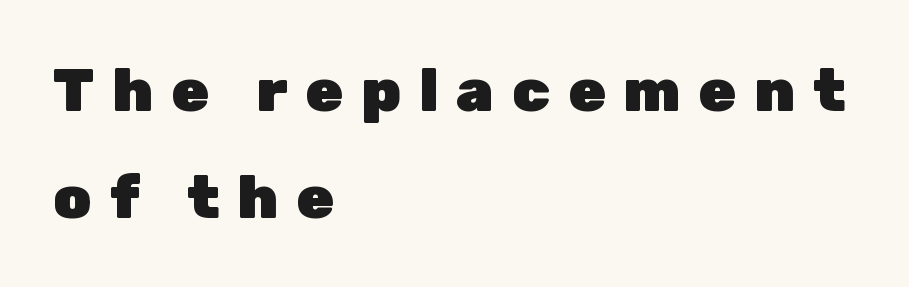
{"serif": "no", "italic": "no", "bold": "yes", "weight": "heavy", "width": "normal", "stroke_contrast": "low", "x_height": "medium", "monospaced": "no", "underline": "no", "align": "left", "line_spacing_ratio": 1.75, "letter_spacing": "wide", "letter_spacing_em": 0.29, "glyph_px": 61}
